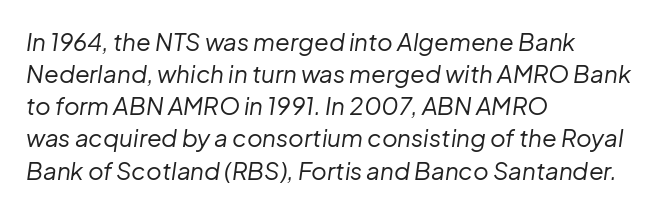
Look at the tracking — it's just the regular setting, nothing added. If you drew a ruler down the left edge, every line would touch it. Is there much room between lines? A standard amount, neither cramped nor airy. A clean baseline with only descenders dipping below it. The lettering tilts uniformly, giving the passage an italic look. Heaviness? Minimal to ordinary, like unemphasized prose.
